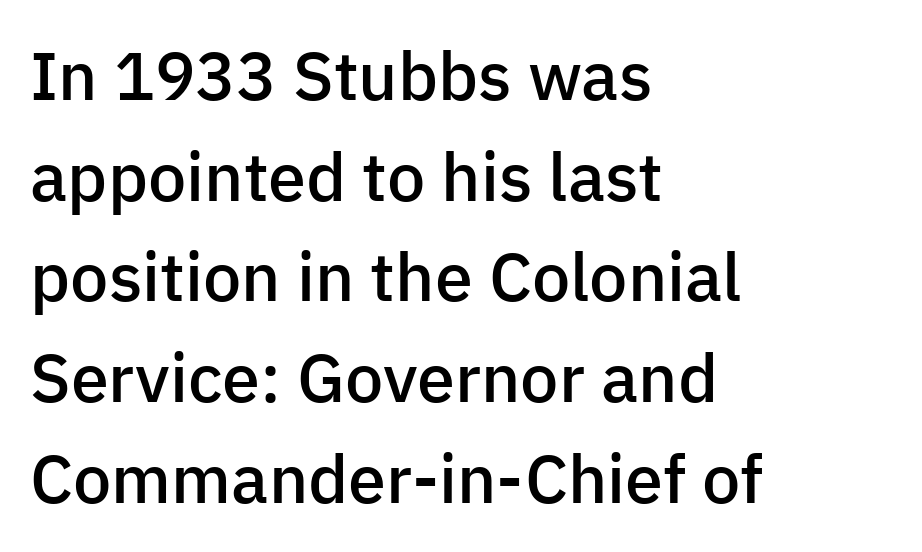
The image shows 68 px semibold sans-serif type, upright; set left-aligned, normal line spacing (1.48x), normal letter spacing, not underlined; low stroke contrast and a medium x-height.
